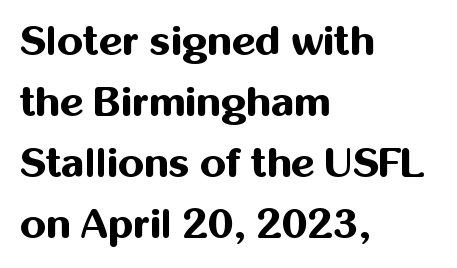
Q: Is the text bold? A: Yes.
Q: Is the text italic (slanted)? A: No, it is upright.
Q: Is the typeface a serif or a sans-serif typeface? A: Sans-serif.
Q: Is the text underlined? A: No.
Q: How is the paragraph aligned? A: Left-aligned.
Q: Is the spacing between letters normal or unusually wide? A: Normal.
Q: Is the spacing between lines tight, normal or loose? A: Normal.
Q: Width (condensed, normal, or wide)? A: Normal.
Q: Stroke contrast? A: Medium.
Q: x-height? A: Medium.
Q: Monospaced? A: No.
